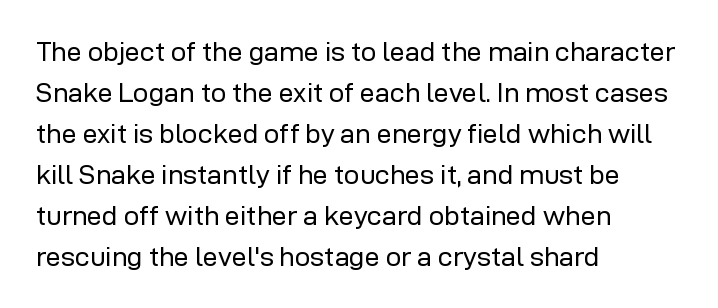
On a weight scale, this lands at 450 or below. The passage shown has conventional tracking throughout. A normal amount of white space separates one row of letters from the next. The rag falls on the right side of this text block.
